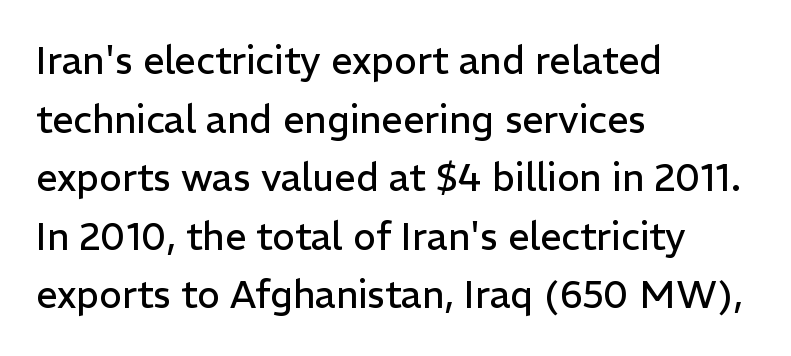
{"serif": "no", "italic": "no", "bold": "no", "weight": "regular", "width": "normal", "stroke_contrast": "low", "x_height": "medium", "monospaced": "no", "underline": "no", "align": "left", "line_spacing": "normal", "line_spacing_ratio": 1.54, "letter_spacing": "normal", "letter_spacing_em": 0.0, "glyph_px": 38}
